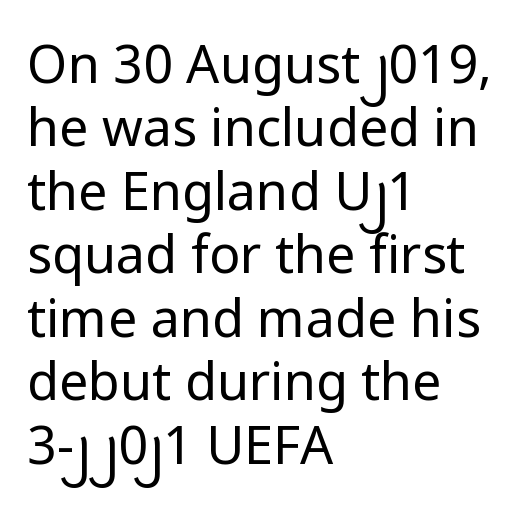
Q: Is the text bold? A: No.
Q: Is the text italic (slanted)? A: No, it is upright.
Q: Is the typeface a serif or a sans-serif typeface? A: Sans-serif.
Q: Is the text underlined? A: No.
Q: How is the paragraph aligned? A: Left-aligned.
Q: Is the spacing between letters normal or unusually wide? A: Normal.
Q: Width (condensed, normal, or wide)? A: Normal.
Q: Stroke contrast? A: Low.
Q: x-height? A: Medium.
Q: Monospaced? A: No.
